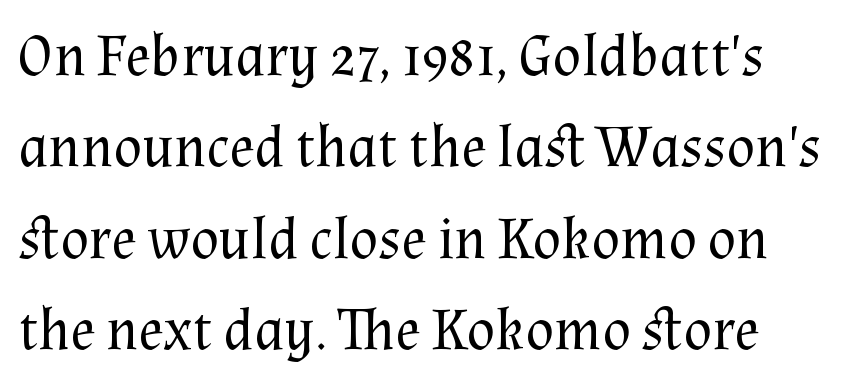
The image shows 59 px regular-weight type, upright; set normal line spacing (1.55x), normal letter spacing, not underlined; medium stroke contrast and a medium x-height.
